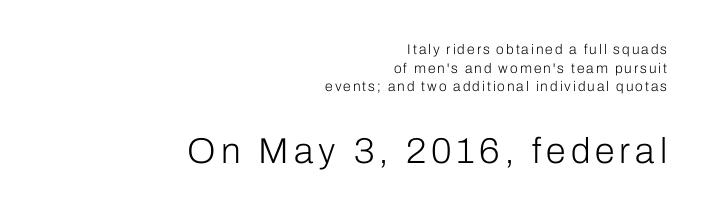
{"serif": "no", "italic": "no", "bold": "no", "weight": "light", "width": "normal", "stroke_contrast": "low", "x_height": "medium", "monospaced": "no", "underline": "no", "align": "right", "line_spacing": "normal", "line_spacing_ratio": 1.33, "larger_block": "second", "size_ratio": 2.57, "glyph_px": 36}
